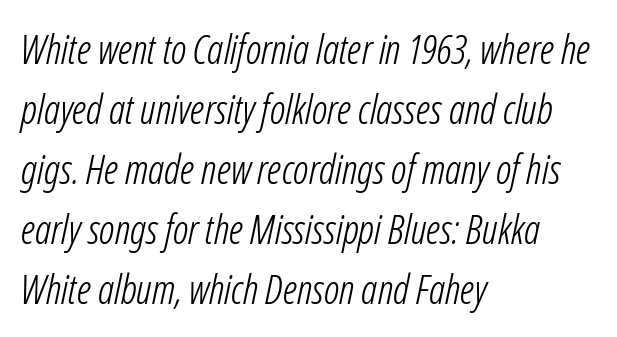
Q: Is the text bold? A: No.
Q: Is the text italic (slanted)? A: Yes, it leans right by about 12 degrees.
Q: Is the text underlined? A: No.
Q: How is the paragraph aligned? A: Left-aligned.
Q: Is the spacing between letters normal or unusually wide? A: Normal.
Q: Is the spacing between lines tight, normal or loose? A: Normal.
Q: Width (condensed, normal, or wide)? A: Condensed.
Q: Stroke contrast? A: Low.
Q: x-height? A: Medium.
Q: Monospaced? A: No.
